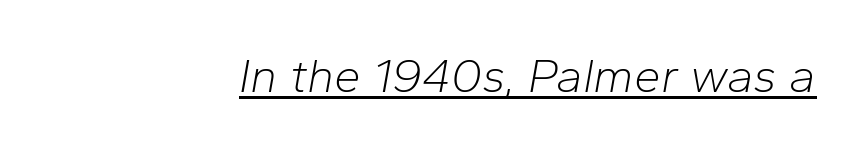
The image shows 48 px light type, italic (leaning right); set right-aligned, normal letter spacing, underlined; low stroke contrast and a medium x-height.
